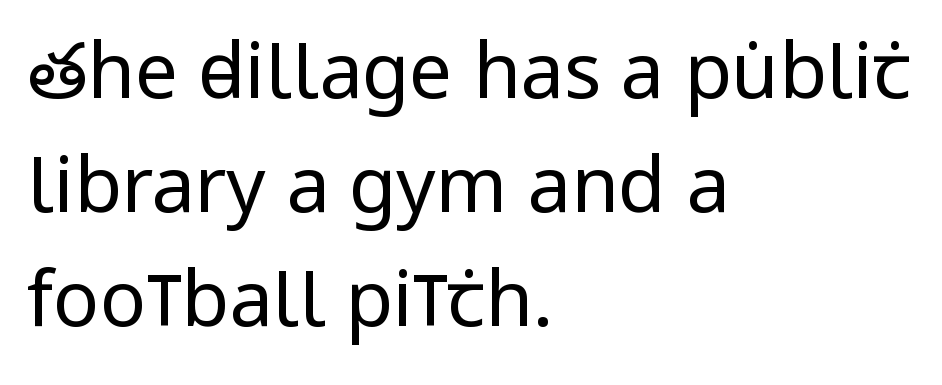
{"serif": "no", "italic": "no", "bold": "no", "weight": "regular", "width": "condensed", "stroke_contrast": "low", "x_height": "large", "monospaced": "no", "underline": "no", "align": "left", "line_spacing": "normal", "line_spacing_ratio": 1.48, "letter_spacing": "normal", "letter_spacing_em": 0.0, "glyph_px": 77}
